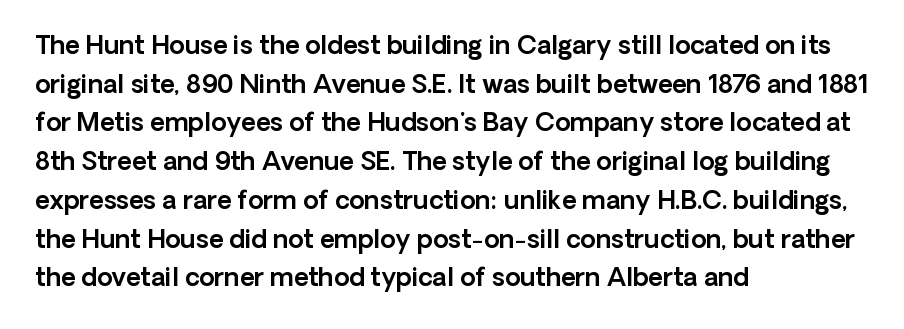
Q: Is the text italic (slanted)? A: No, it is upright.
Q: Is the text underlined? A: No.
Q: How is the paragraph aligned? A: Left-aligned.
Q: Is the spacing between letters normal or unusually wide? A: Normal.
Q: Is the spacing between lines tight, normal or loose? A: Normal.
